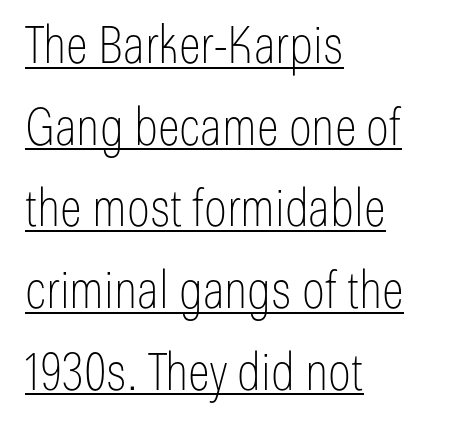
The image shows 52 px thin, condensed sans-serif type, upright; set left-aligned, normal line spacing (1.57x), normal letter spacing, underlined; low stroke contrast and a medium x-height.
